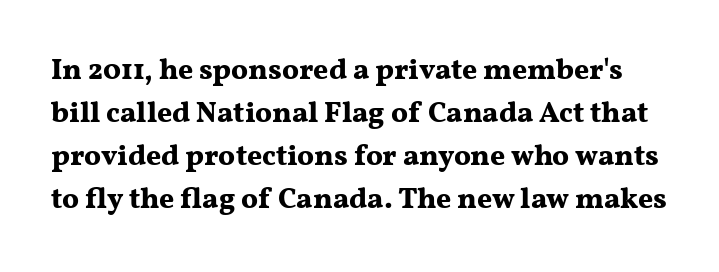
Typesetter's note: full bold, strokes at maximum text heaviness. Spacing between characters is what you'd get straight out of the box. The lines sit at an ordinary, default distance from one another. This is roman type, the default non-slanted kind. Classification — serif.
